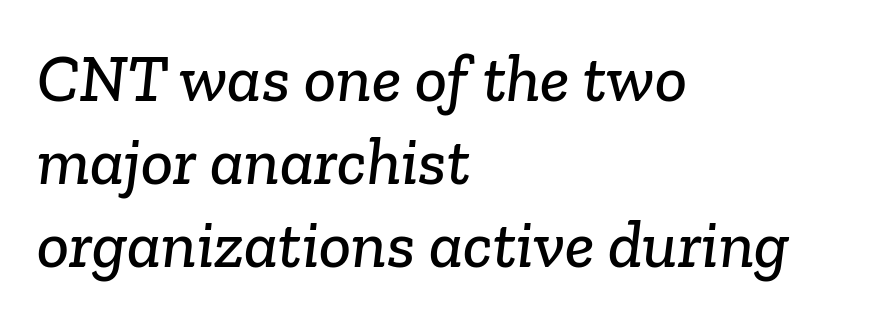
{"serif": "yes", "width": "normal", "stroke_contrast": "low", "x_height": "medium", "monospaced": "no", "underline": "no", "align": "left", "line_spacing_ratio": 1.24, "letter_spacing": "normal", "letter_spacing_em": 0.0, "glyph_px": 67}
